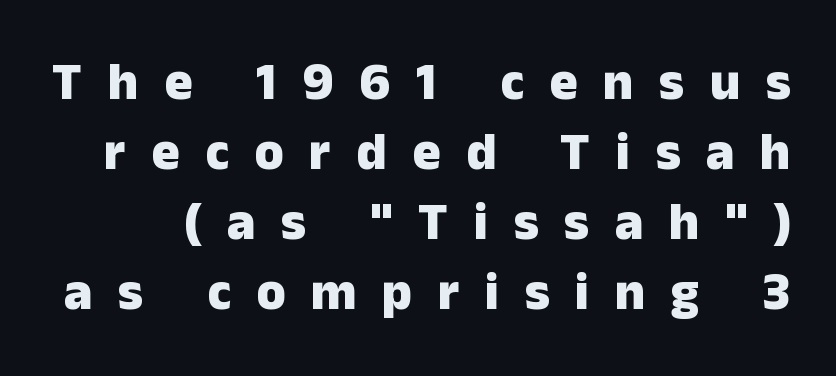
{"serif": "no", "italic": "no", "bold": "yes", "weight": "heavy", "width": "normal", "stroke_contrast": "low", "x_height": "medium", "monospaced": "no", "underline": "no", "line_spacing": "normal", "line_spacing_ratio": 1.32, "letter_spacing": "wide", "letter_spacing_em": 0.48, "glyph_px": 53}
